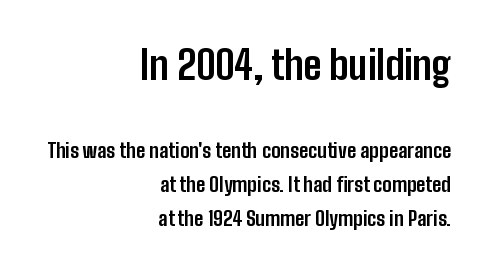
Q: Is the text bold? A: Yes.
Q: Is the text italic (slanted)? A: No, it is upright.
Q: Is the typeface a serif or a sans-serif typeface? A: Sans-serif.
Q: Is the text underlined? A: No.
Q: How is the paragraph aligned? A: Right-aligned.
Q: Is the spacing between letters normal or unusually wide? A: Normal.
Q: Is the spacing between lines tight, normal or loose? A: Normal.
Q: Which block of text is set in a larger size, the first (top) or the second (bottom)? A: The first (top) one.
Q: Width (condensed, normal, or wide)? A: Condensed.
Q: Stroke contrast? A: Low.
Q: x-height? A: Medium.
Q: Monospaced? A: No.
